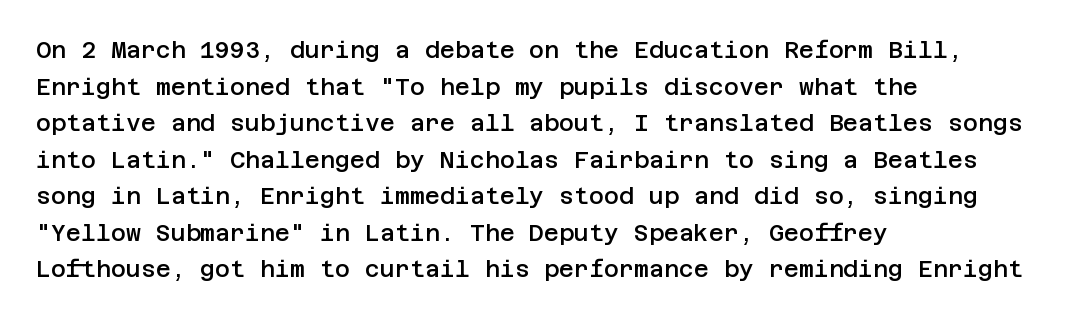
Q: Is the text bold? A: Semi-bold.
Q: Is the text italic (slanted)? A: No, it is upright.
Q: Is the text underlined? A: No.
Q: How is the paragraph aligned? A: Left-aligned.
Q: Is the spacing between letters normal or unusually wide? A: Normal.
Q: Is the spacing between lines tight, normal or loose? A: Normal.
